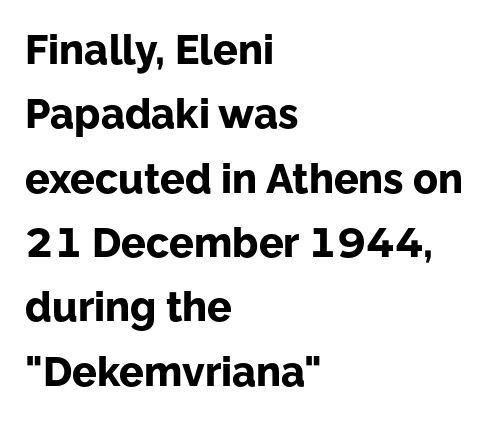
{"serif": "no", "italic": "no", "bold": "yes", "weight": "bold", "width": "normal", "stroke_contrast": "low", "x_height": "medium", "monospaced": "no", "underline": "no", "align": "left", "line_spacing": "normal", "line_spacing_ratio": 1.57, "letter_spacing": "normal", "letter_spacing_em": 0.0, "glyph_px": 41}
